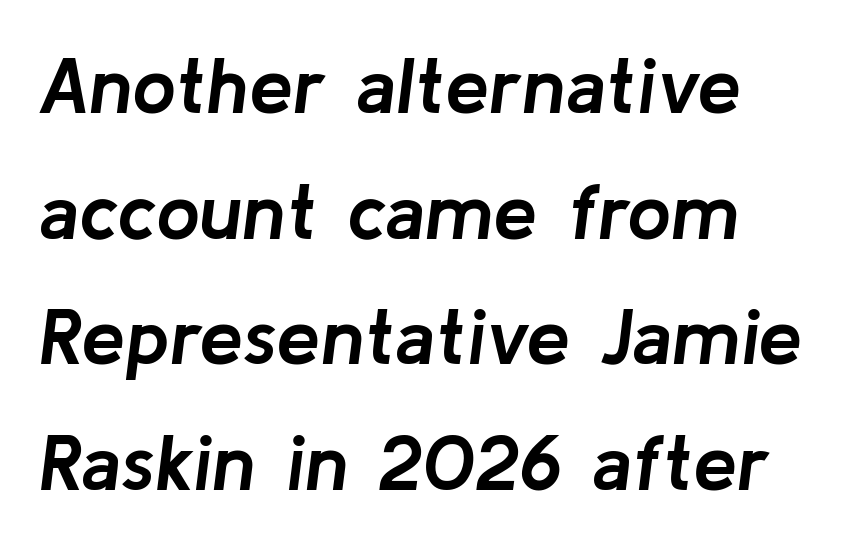
Q: Is the text bold? A: Yes.
Q: Is the text italic (slanted)? A: Yes, it leans right by about 8 degrees.
Q: Is the text underlined? A: No.
Q: How is the paragraph aligned? A: Left-aligned.
Q: Is the spacing between letters normal or unusually wide? A: Normal.
Q: Is the spacing between lines tight, normal or loose? A: Normal.
Q: Width (condensed, normal, or wide)? A: Normal.
Q: Stroke contrast? A: Low.
Q: x-height? A: Medium.
Q: Monospaced? A: No.
